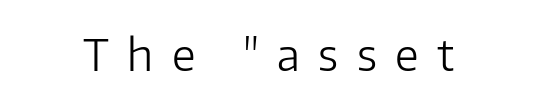
Q: Is the text bold? A: No.
Q: Is the text italic (slanted)? A: No, it is upright.
Q: Is the typeface a serif or a sans-serif typeface? A: Sans-serif.
Q: Is the text underlined? A: No.
Q: Is the spacing between letters normal or unusually wide? A: Unusually wide.
Q: Width (condensed, normal, or wide)? A: Normal.
Q: Stroke contrast? A: Low.
Q: x-height? A: Medium.
Q: Monospaced? A: No.
